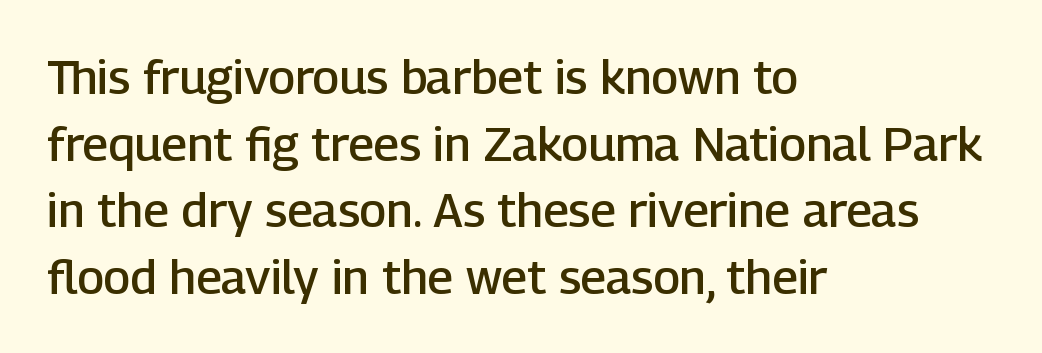
The image shows 48 px semibold sans-serif type, upright; set left-aligned, normal line spacing (1.39x), normal letter spacing, not underlined; low stroke contrast and a medium x-height.
